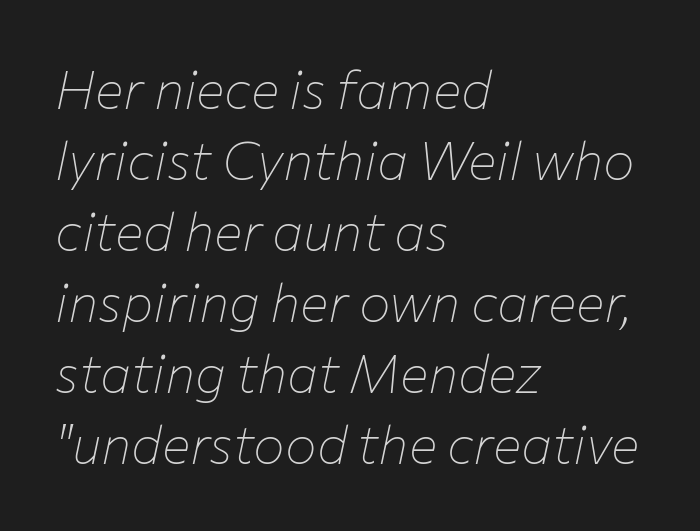
Observe the lean: these are italic letterforms. This sample has the flowing, uneven cadence of proportional lettering. A student would call this left alignment; a typographer would say flush left, rag right. Each row of text sits above clean, open space.
